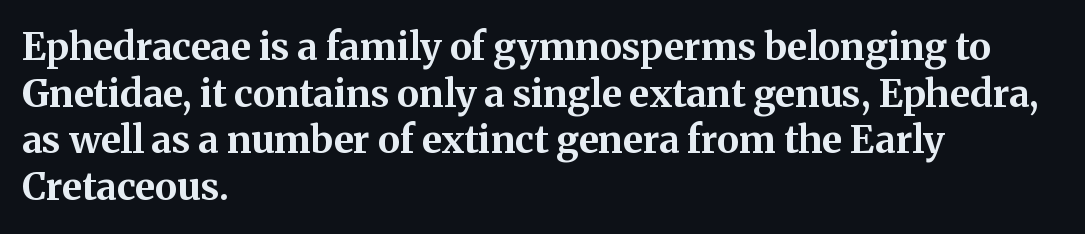
Q: Is the text bold? A: Yes.
Q: Is the text italic (slanted)? A: No, it is upright.
Q: Is the typeface a serif or a sans-serif typeface? A: Serif.
Q: Is the text underlined? A: No.
Q: How is the paragraph aligned? A: Left-aligned.
Q: Is the spacing between letters normal or unusually wide? A: Normal.
Q: Width (condensed, normal, or wide)? A: Normal.
Q: Stroke contrast? A: Medium.
Q: x-height? A: Medium.
Q: Monospaced? A: No.
